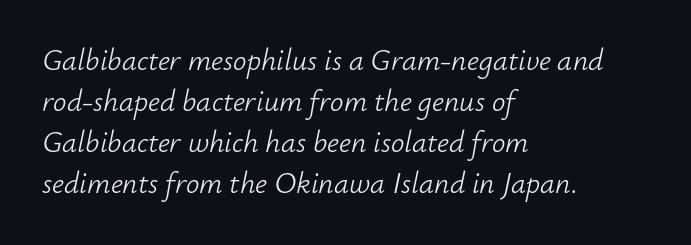
The image shows 30 px light type, italic (leaning right); set left-aligned, normal line spacing (1.37x), normal letter spacing, not underlined; low stroke contrast and a small x-height.
